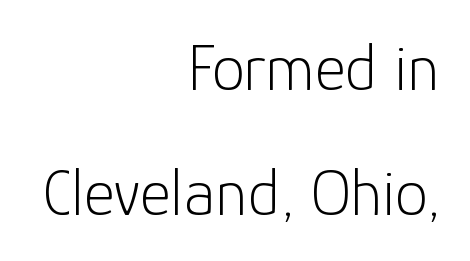
Descender tails drop into unmarked territory. Letter spacing: default. Is the block centered? No — it sits flush against the right margin. Tall strokes in this sample are plumb rather than angled. The rendering shows plain stroke endings on the letterforms — a sans-serif design.
